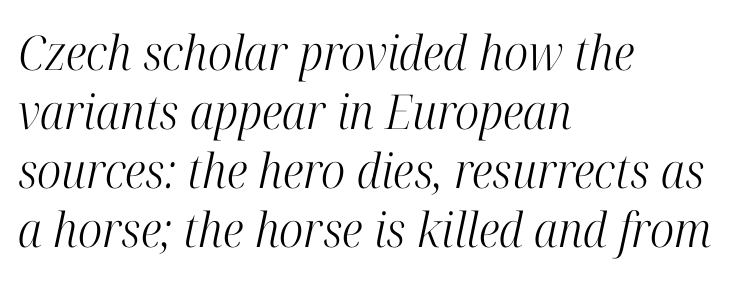
The image shows 48 px light, condensed serif type, italic (leaning right); set left-aligned, line spacing 1.23x, normal letter spacing, not underlined; high stroke contrast and a medium x-height.
